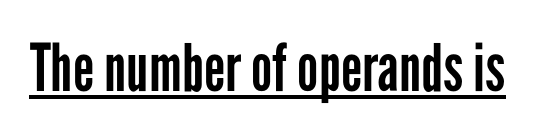
The image shows 66 px regular-weight, condensed sans-serif type, upright; set normal letter spacing, underlined; low stroke contrast and a medium x-height.
